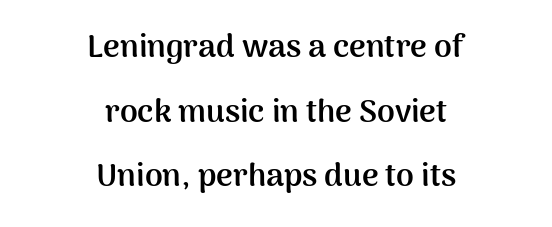
The image shows 32 px semibold sans-serif type, upright; set centered, loose line spacing (2.02x), normal letter spacing, not underlined; medium stroke contrast and a medium x-height.
